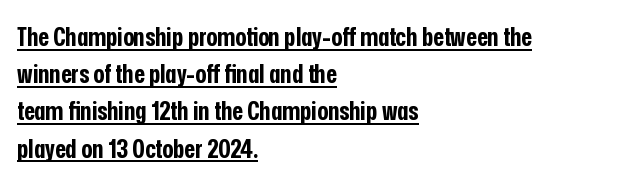
The image shows 26 px bold type, upright; set left-aligned, normal line spacing (1.43x), normal letter spacing, underlined.
